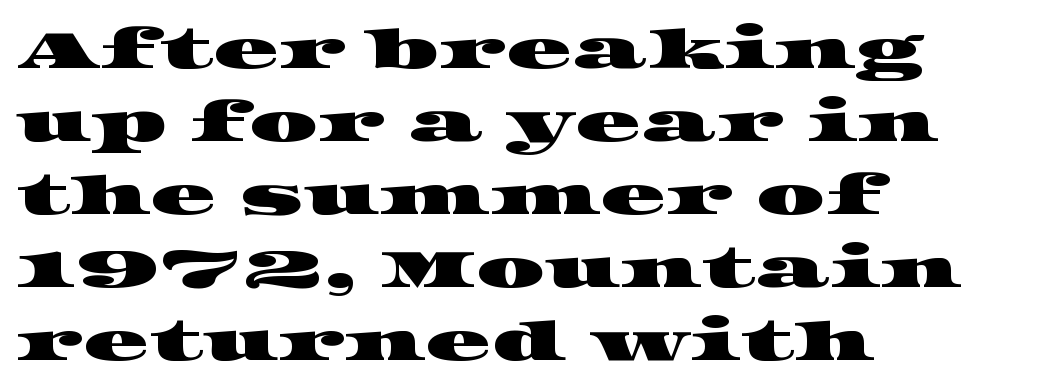
{"serif": "yes", "width": "wide", "stroke_contrast": "high", "x_height": "large", "monospaced": "no", "underline": "no", "align": "left", "line_spacing": "normal", "line_spacing_ratio": 1.35, "letter_spacing": "normal", "letter_spacing_em": 0.0, "glyph_px": 54}
